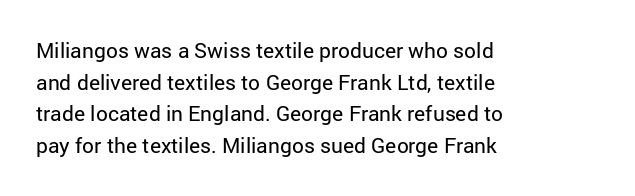
Style check: upright. Leftover space on each line is placed entirely after the last word. The rows are spaced the way most documents space them. The font is comparable to plain body text, perhaps lighter. Honestly, there is no underline to notice here at all. Nobody touched the tracking dial on this one.
